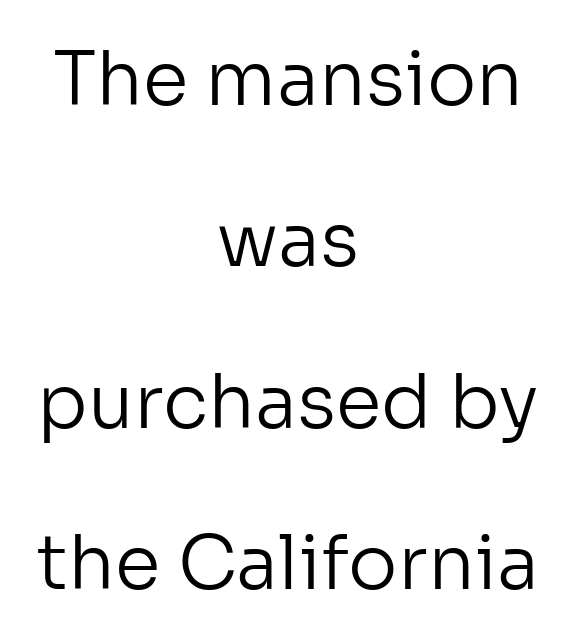
{"serif": "no", "italic": "no", "bold": "no", "weight": "regular", "width": "normal", "stroke_contrast": "low", "x_height": "medium", "monospaced": "no", "underline": "no", "align": "center", "line_spacing": "loose", "line_spacing_ratio": 2.18, "letter_spacing": "normal", "letter_spacing_em": 0.0, "glyph_px": 74}
